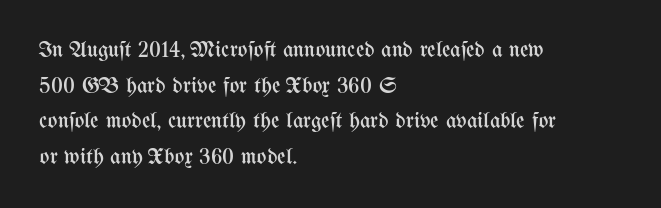
Baseline-to-baseline distance is the conventional proportion of letter height. The passage is arranged the way most books set body copy — flush left. The glyphs are unaccompanied by any horizontal stroke below them. The gaps between neighbouring characters are ordinary and unremarkable.
